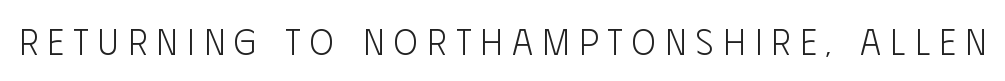
Q: Is the text bold? A: No.
Q: Is the text italic (slanted)? A: No, it is upright.
Q: Is the typeface a serif or a sans-serif typeface? A: Sans-serif.
Q: Is the text underlined? A: No.
Q: Is the spacing between letters normal or unusually wide? A: Unusually wide.
Q: Width (condensed, normal, or wide)? A: Condensed.
Q: Stroke contrast? A: Low.
Q: x-height? A: Large.
Q: Monospaced? A: No.
